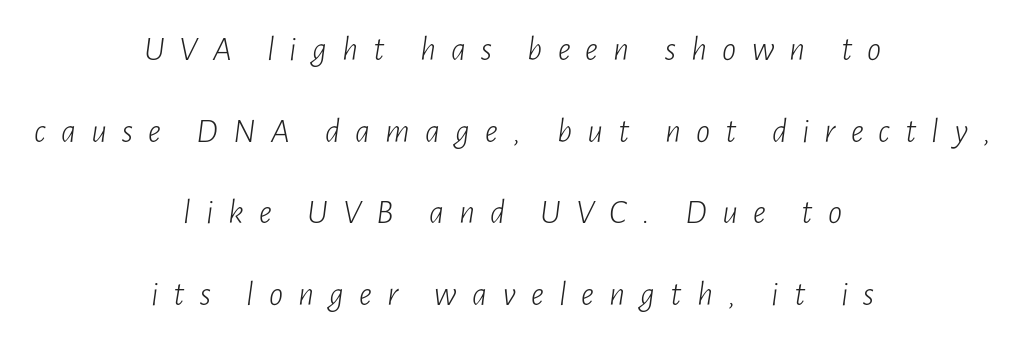
{"italic": "yes", "lean": "right", "slant_degrees": 7, "bold": "no", "weight": "light", "width": "condensed", "stroke_contrast": "low", "x_height": "medium", "monospaced": "no", "underline": "no", "align": "center", "line_spacing": "loose", "line_spacing_ratio": 2.33, "letter_spacing": "wide", "letter_spacing_em": 0.43, "glyph_px": 35}
